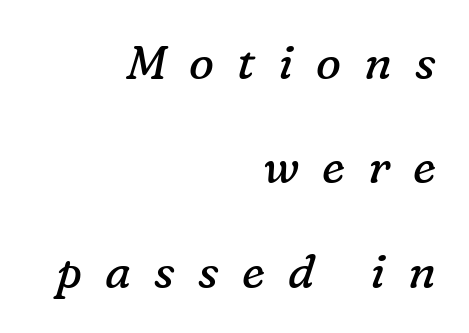
The compositor pushed each line to the right boundary. The letters are slanted; this is an italic face. The passage shown is typed in a proportional face where columns would drift. The characters display serif detailing at their extremities. Words appear elongated and porous because spacing is wide. No word sits above an underline.
